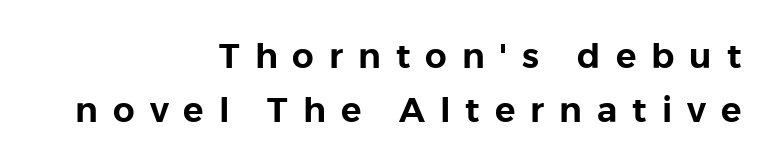
{"serif": "no", "italic": "no", "width": "normal", "stroke_contrast": "low", "x_height": "medium", "monospaced": "no", "underline": "no", "align": "right", "line_spacing": "normal", "line_spacing_ratio": 1.58, "letter_spacing": "wide", "letter_spacing_em": 0.44, "glyph_px": 34}
